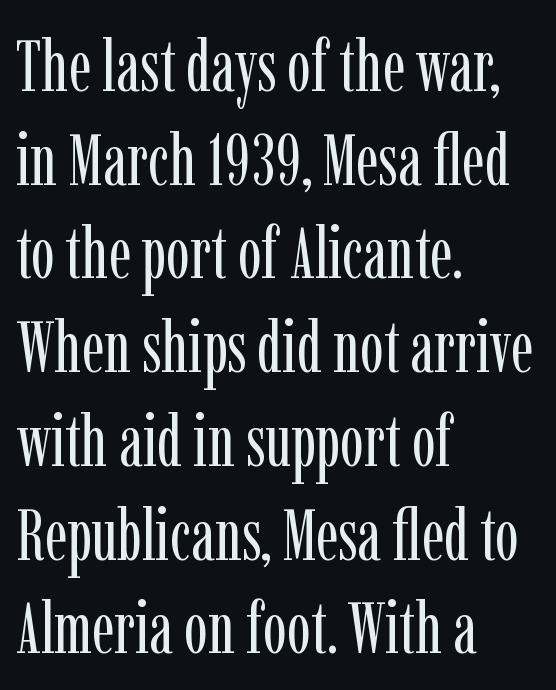
{"serif": "yes", "italic": "no", "bold": "no", "weight": "regular", "width": "condensed", "stroke_contrast": "low", "x_height": "medium", "monospaced": "no", "underline": "no", "align": "left", "line_spacing": "normal", "line_spacing_ratio": 1.32, "letter_spacing": "normal", "letter_spacing_em": 0.0, "glyph_px": 71}
